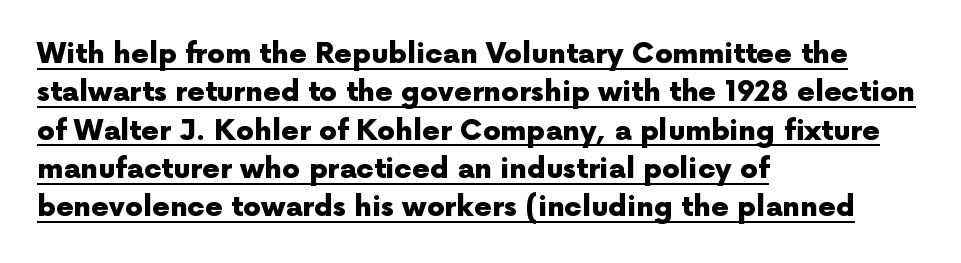
Between one letter and the next there's only the usual sliver of space. Are there feet on the stems? There aren't — it's a sans. Is this a fixed-width face? No — the glyphs have proportional, varying widths. This sample carries an underscore along the baseline area.
